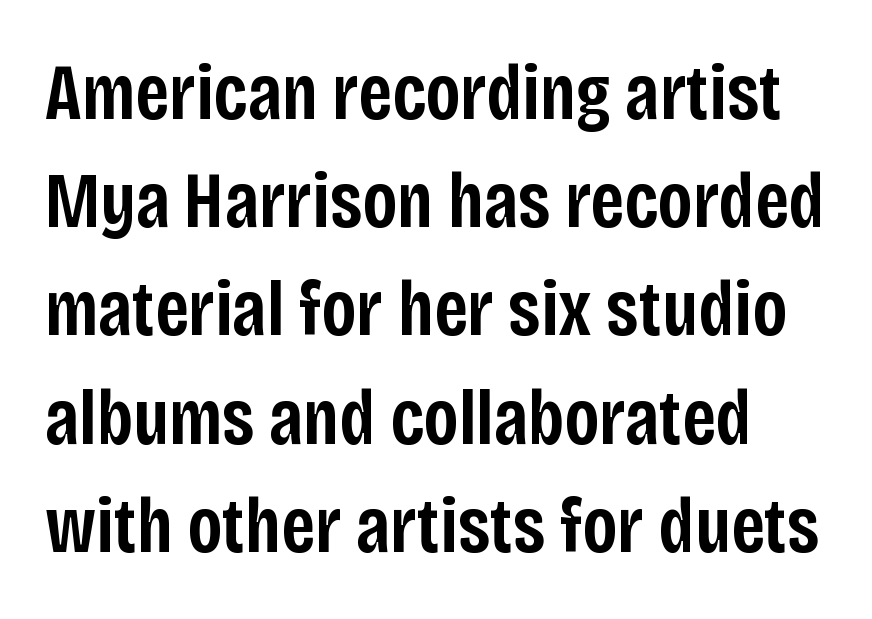
{"serif": "no", "italic": "no", "bold": "semi", "weight": "semibold", "width": "condensed", "stroke_contrast": "low", "x_height": "large", "monospaced": "no", "underline": "no", "line_spacing": "normal", "line_spacing_ratio": 1.37, "letter_spacing": "normal", "letter_spacing_em": 0.0, "glyph_px": 79}
